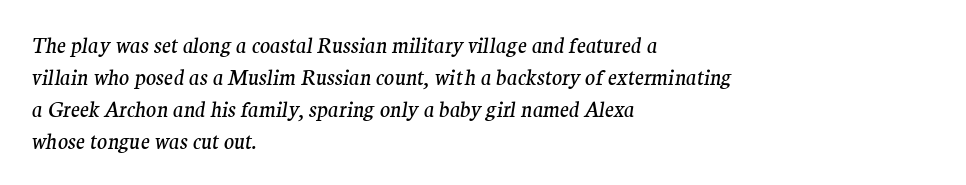
Vertical spacing — default. A clean baseline with only descenders dipping below it. A light-to-regular cut is what we see here. You could call the tracking neutral — neither tight nor loose. Teacher's note: observe the even left margin — that is flush-left alignment. The lettering tilts uniformly, giving the passage an italic look.
